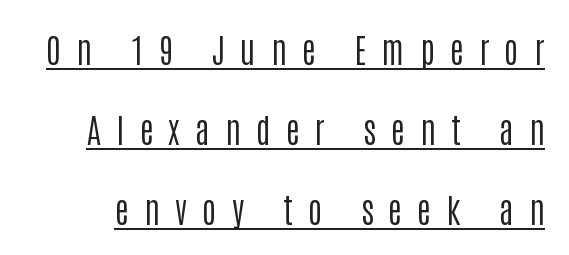
The image shows 34 px regular-weight, condensed sans-serif type, upright; set loose line spacing (2.35x), unusually wide letter spacing (+0.45 em), underlined; low stroke contrast and a large x-height.
